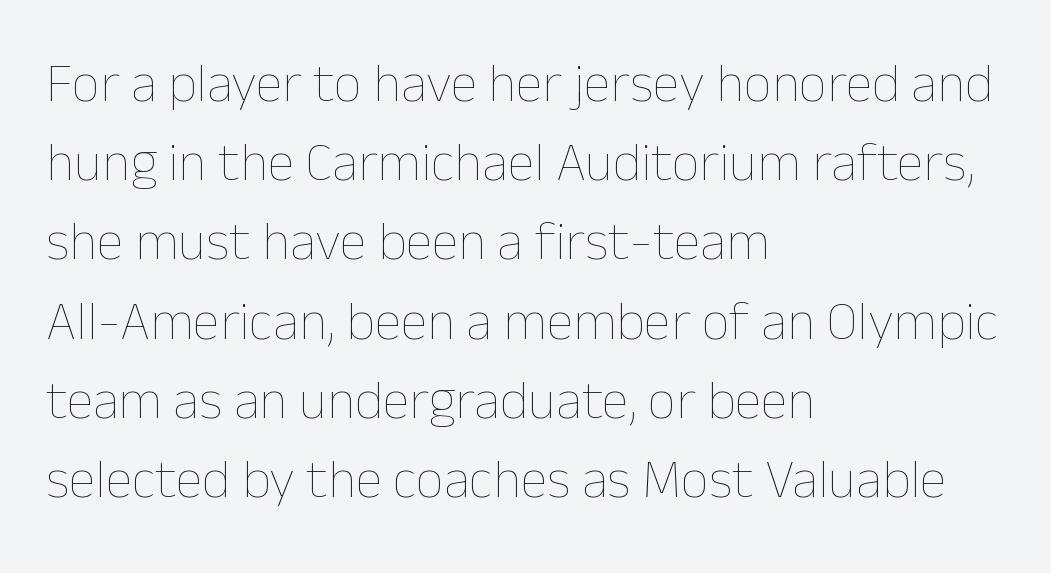
{"italic": "no", "bold": "no", "weight": "thin", "width": "normal", "stroke_contrast": "low", "x_height": "medium", "monospaced": "no", "underline": "no", "align": "left", "line_spacing": "normal", "line_spacing_ratio": 1.44, "letter_spacing": "normal", "letter_spacing_em": 0.0, "glyph_px": 55}
